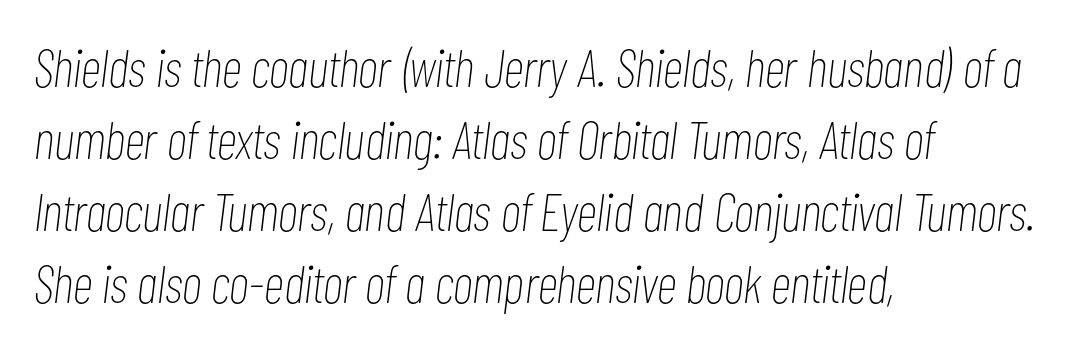
{"italic": "yes", "lean": "right", "slant_degrees": 7, "bold": "no", "weight": "thin", "width": "condensed", "stroke_contrast": "low", "x_height": "medium", "monospaced": "no", "underline": "no", "align": "left", "line_spacing": "normal", "line_spacing_ratio": 1.36, "letter_spacing": "normal", "letter_spacing_em": 0.0, "glyph_px": 53}
